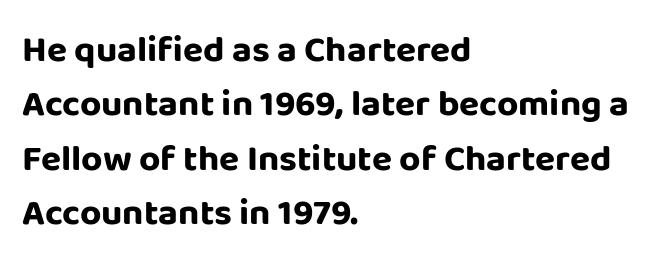
{"serif": "no", "italic": "no", "bold": "yes", "weight": "bold", "width": "normal", "stroke_contrast": "low", "x_height": "large", "monospaced": "no", "underline": "no", "align": "left", "line_spacing": "normal", "line_spacing_ratio": 1.47, "letter_spacing": "normal", "letter_spacing_em": 0.0, "glyph_px": 37}
